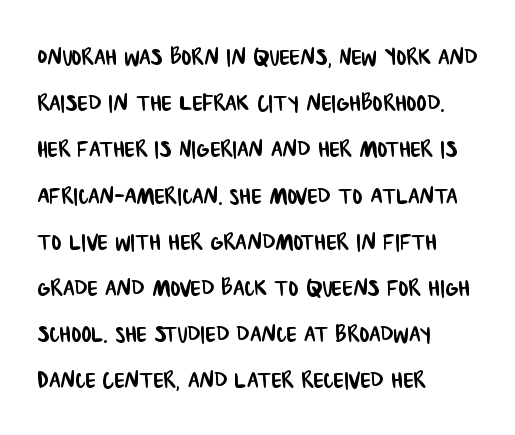
{"serif": "no", "width": "condensed", "stroke_contrast": "low", "x_height": "large", "monospaced": "no", "underline": "no", "align": "left", "line_spacing": "normal", "line_spacing_ratio": 1.54, "letter_spacing": "normal", "letter_spacing_em": 0.0, "glyph_px": 30}
